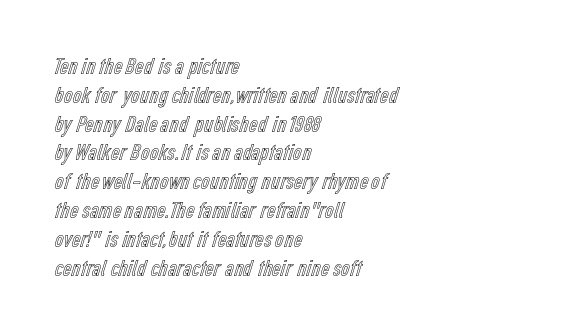
The image shows 24 px text type; set left-aligned, line spacing 1.2x, normal letter spacing, not underlined.
